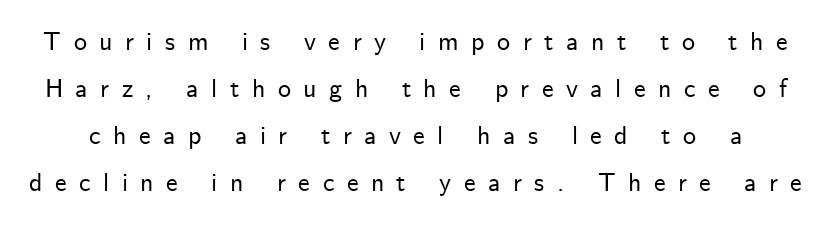
The image shows 26 px text type, upright; set line spacing 1.81x, unusually wide letter spacing (+0.48 em), not underlined.
